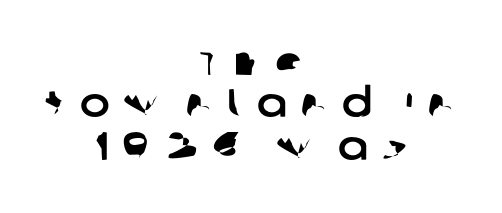
Q: Is the typeface a serif or a sans-serif typeface? A: Sans-serif.
Q: Is the text underlined? A: No.
Q: How is the paragraph aligned? A: Centered.
Q: Is the spacing between letters normal or unusually wide? A: Unusually wide.
Q: Is the spacing between lines tight, normal or loose? A: Tight.
Q: Width (condensed, normal, or wide)? A: Normal.
Q: Stroke contrast? A: Low.
Q: x-height? A: Large.
Q: Monospaced? A: No.
